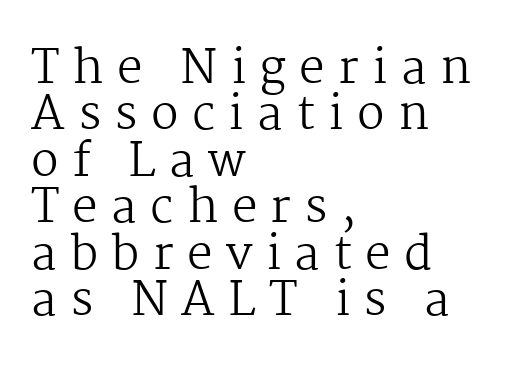
Q: Is the text bold? A: No.
Q: Is the text italic (slanted)? A: No, it is upright.
Q: Is the typeface a serif or a sans-serif typeface? A: Serif.
Q: Is the text underlined? A: No.
Q: How is the paragraph aligned? A: Left-aligned.
Q: Is the spacing between letters normal or unusually wide? A: Unusually wide.
Q: Is the spacing between lines tight, normal or loose? A: Tight.
Q: Width (condensed, normal, or wide)? A: Normal.
Q: Stroke contrast? A: Medium.
Q: x-height? A: Medium.
Q: Monospaced? A: No.
